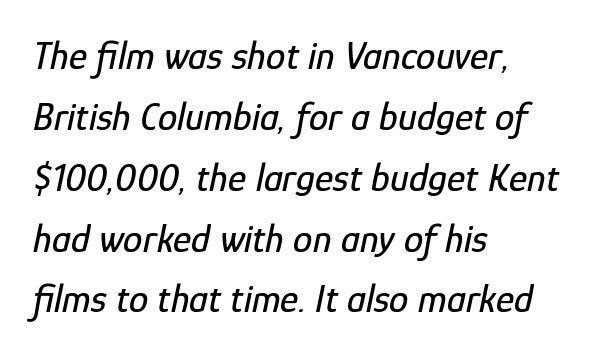
Words float on clear page, feet unadorned. Tracking value appears to be zero — textbook default spacing. Line starts are locked; line ends wander. A normal amount of white space separates one row of letters from the next. Think of a printed novel: that variable character pitch is what you see here. The glyphs look as if they've been sheared to an angle.
